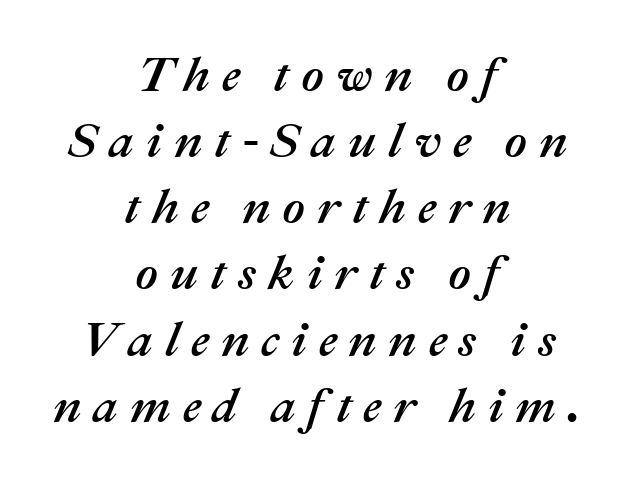
The image shows 49 px text type, italic (leaning right); set centered, normal line spacing (1.35x), unusually wide letter spacing (+0.24 em), not underlined; medium stroke contrast and a medium x-height.
